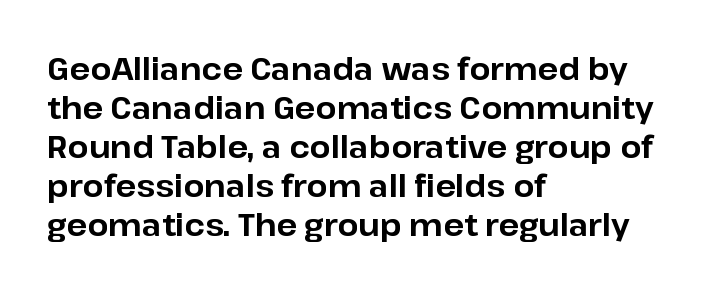
Q: Is the text bold? A: Yes.
Q: Is the text italic (slanted)? A: No, it is upright.
Q: Is the typeface a serif or a sans-serif typeface? A: Sans-serif.
Q: Is the text underlined? A: No.
Q: How is the paragraph aligned? A: Left-aligned.
Q: Is the spacing between letters normal or unusually wide? A: Normal.
Q: Is the spacing between lines tight, normal or loose? A: Normal.
Q: Width (condensed, normal, or wide)? A: Normal.
Q: Stroke contrast? A: Low.
Q: x-height? A: Medium.
Q: Monospaced? A: No.
